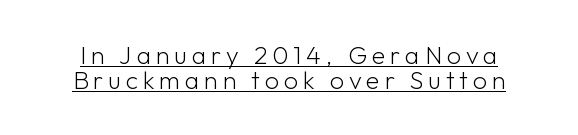
Baseline-to-baseline distance is barely more than the letter height. The font's upright variant was chosen for this text. Letters have the restrained weight of plain body copy at most. A baseline rule has been typeset under these characters.
